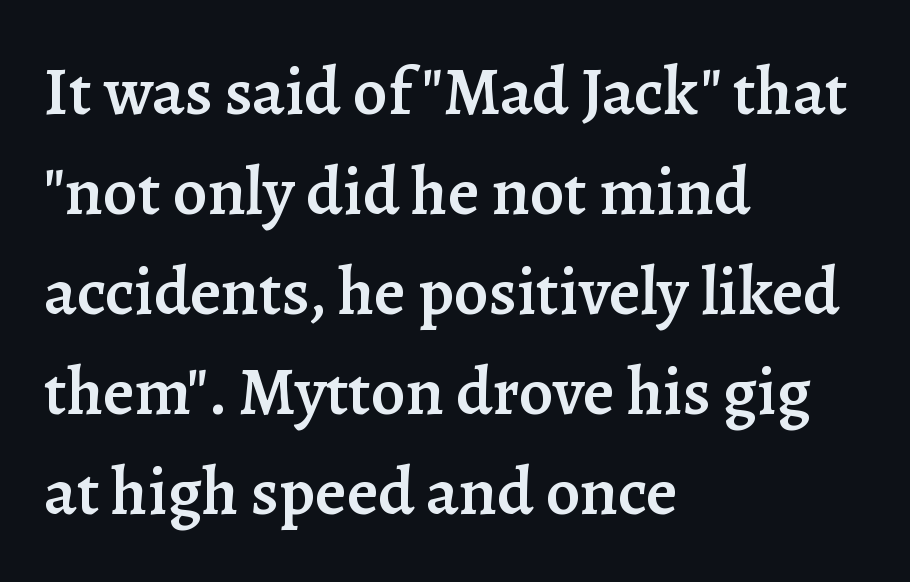
Proportional: the letters do not fall into vertical columns. Typesetter's note: demi weight, one step under bold. Posture: vertical. These lines sit exactly where default settings would place them.
